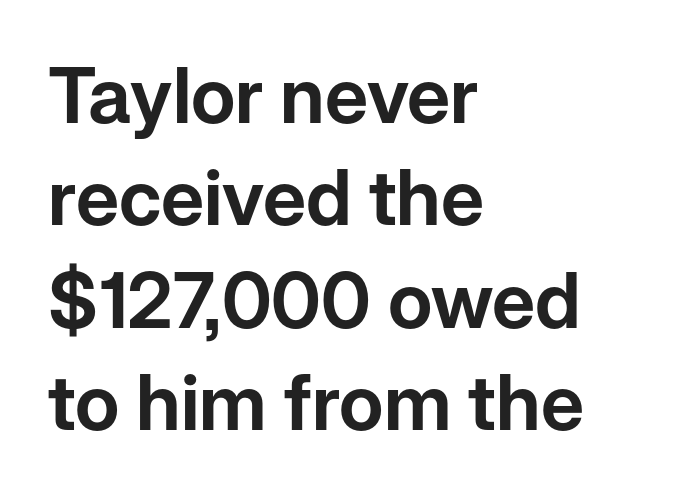
The image shows 77 px sans-serif type, upright; set left-aligned, normal line spacing (1.33x), normal letter spacing, not underlined; low stroke contrast and a medium x-height.
